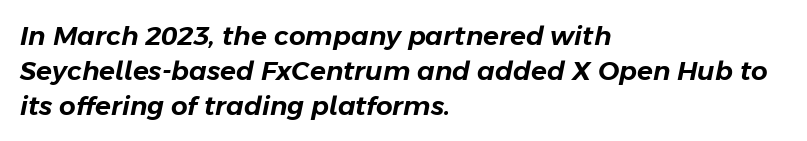
The image shows 26 px text type, italic (leaning right); set left-aligned, normal line spacing (1.34x), normal letter spacing, not underlined.
